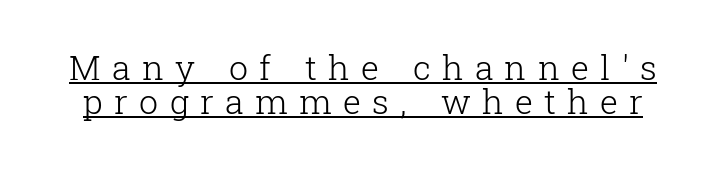
Q: Is the text bold? A: No.
Q: Is the text italic (slanted)? A: No, it is upright.
Q: Is the typeface a serif or a sans-serif typeface? A: Serif.
Q: Is the text underlined? A: Yes.
Q: Is the spacing between letters normal or unusually wide? A: Unusually wide.
Q: Is the spacing between lines tight, normal or loose? A: Tight.
Q: Width (condensed, normal, or wide)? A: Normal.
Q: Stroke contrast? A: Low.
Q: x-height? A: Medium.
Q: Monospaced? A: No.
